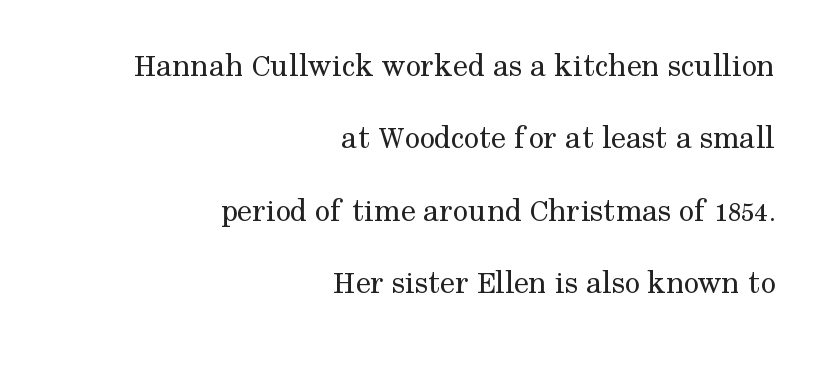
Designer's note — italics off, roman on. Heaviness? Minimal to ordinary, like unemphasized prose. Lines of text with bare space underneath. The letters advance in unequal steps, a hallmark of proportional type. Vertically, the passage feels expansive, rows floating well apart.
